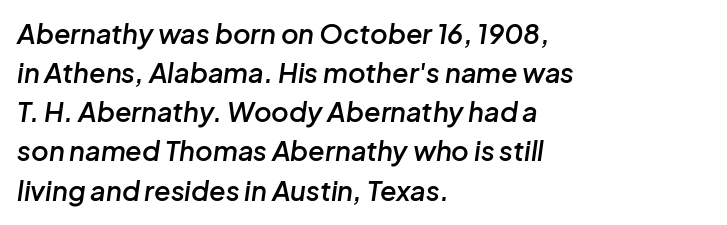
Q: Is the text bold? A: Semi-bold.
Q: Is the text italic (slanted)? A: Yes, it leans right by about 8 degrees.
Q: Is the text underlined? A: No.
Q: How is the paragraph aligned? A: Left-aligned.
Q: Is the spacing between letters normal or unusually wide? A: Normal.
Q: Is the spacing between lines tight, normal or loose? A: Normal.
